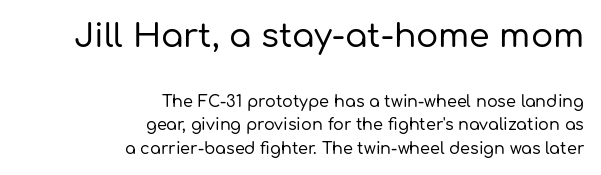
The image shows 33 px sans-serif type, upright; set right-aligned, normal line spacing (1.47x), normal letter spacing, not underlined; the first (top) block is 2.06x larger; low stroke contrast and a medium x-height.
